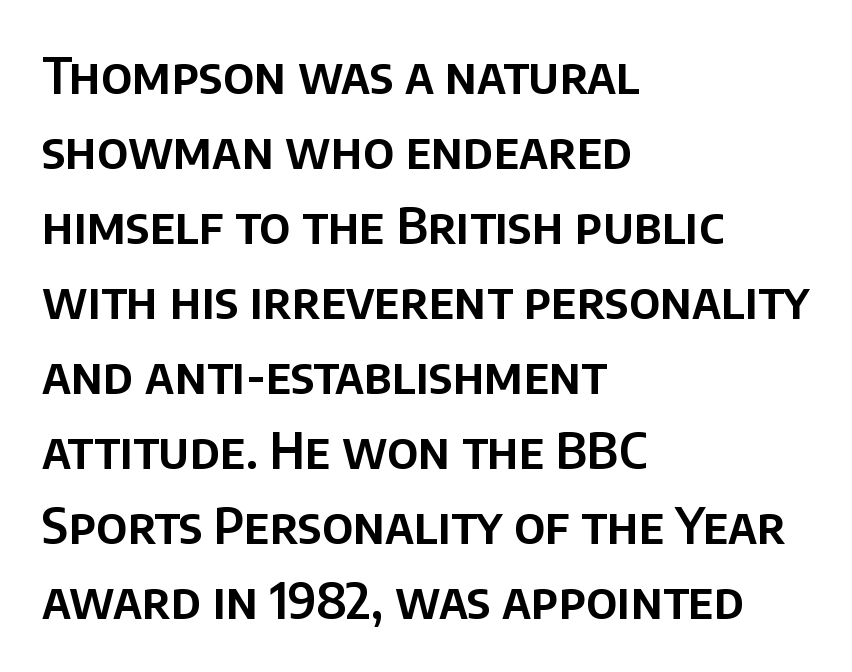
Horizontal alignment here is leftward, the default for most running prose. Letters rest on an invisible, unmarked baseline. Vertically, the passage feels balanced, rows spaced as you'd expect. The line texture is even and compact thanks to regular tracking. The typeface chosen for these lines omits serifs. These lines are rendered in a variable-pitch font.
